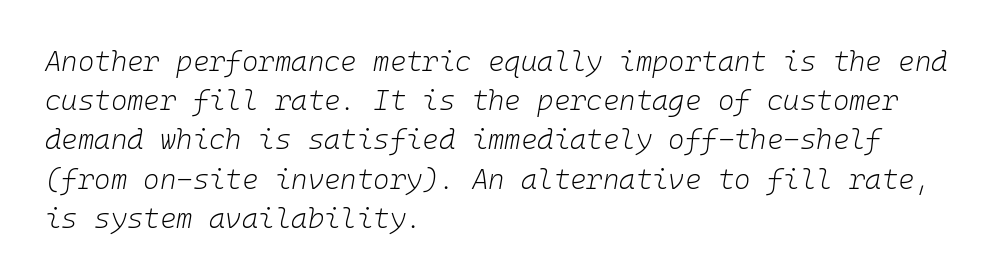
The image shows 28 px light type, italic (leaning right), monospaced; set left-aligned, normal line spacing (1.4x), normal letter spacing, not underlined; low stroke contrast and a medium x-height.
